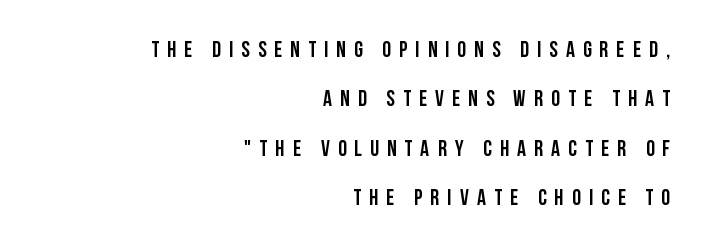
{"italic": "no", "bold": "yes", "underline": "no", "align": "right", "line_spacing": "loose", "line_spacing_ratio": 2.24, "letter_spacing": "wide", "letter_spacing_em": 0.37, "glyph_px": 22}
